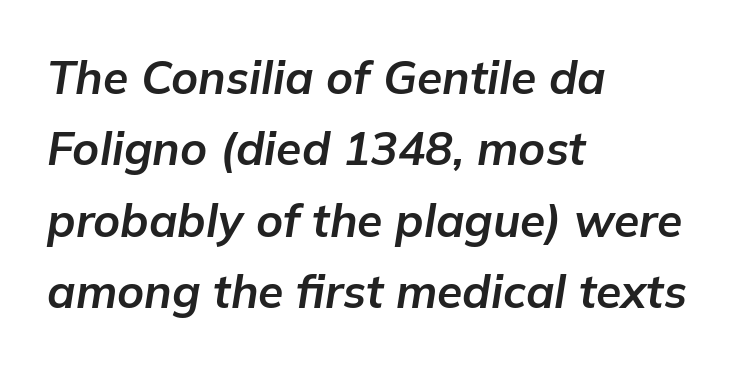
{"italic": "yes", "lean": "right", "slant_degrees": 9, "bold": "yes", "weight": "bold", "width": "normal", "stroke_contrast": "low", "x_height": "medium", "monospaced": "no", "underline": "no", "align": "left", "line_spacing": "normal", "line_spacing_ratio": 1.55, "letter_spacing": "normal", "letter_spacing_em": 0.0, "glyph_px": 46}
